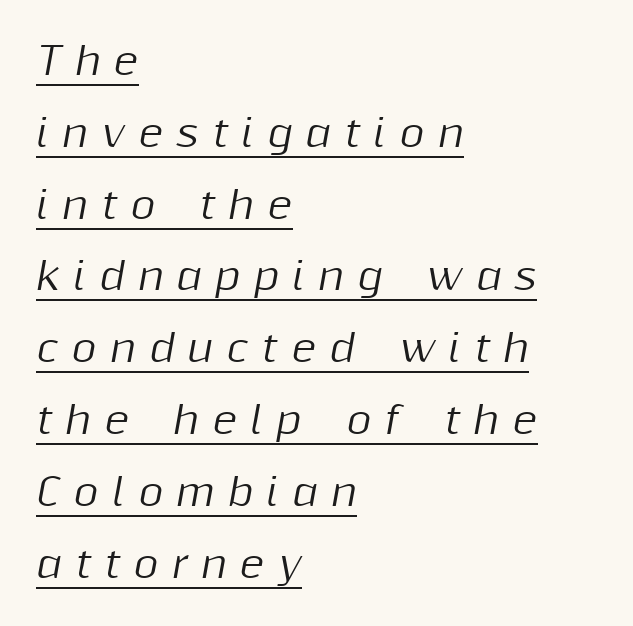
{"italic": "yes", "lean": "right", "slant_degrees": 10, "width": "normal", "stroke_contrast": "medium", "x_height": "medium", "monospaced": "no", "underline": "yes", "align": "left", "line_spacing_ratio": 1.89, "letter_spacing": "wide", "letter_spacing_em": 0.35, "glyph_px": 38}
